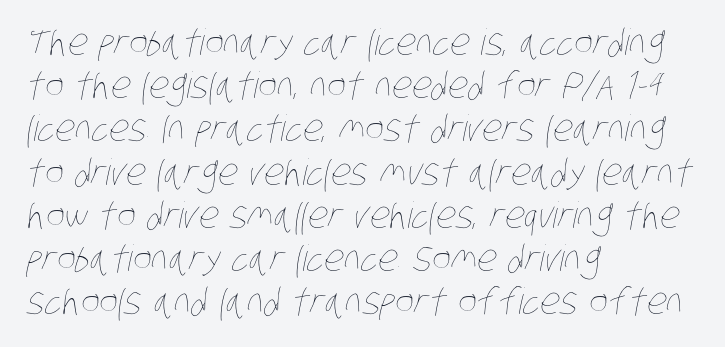
{"bold": "no", "weight": "thin", "width": "condensed", "stroke_contrast": "low", "x_height": "large", "monospaced": "no", "underline": "no", "align": "left", "line_spacing_ratio": 1.2, "letter_spacing": "normal", "letter_spacing_em": 0.0, "glyph_px": 36}
